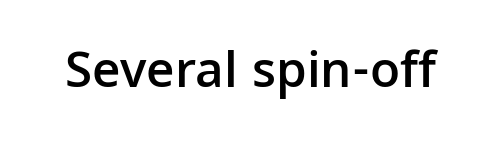
Q: Is the text bold? A: Semi-bold.
Q: Is the text italic (slanted)? A: No, it is upright.
Q: Is the typeface a serif or a sans-serif typeface? A: Sans-serif.
Q: Is the text underlined? A: No.
Q: Is the spacing between letters normal or unusually wide? A: Normal.
Q: Width (condensed, normal, or wide)? A: Normal.
Q: Stroke contrast? A: Low.
Q: x-height? A: Medium.
Q: Monospaced? A: No.
